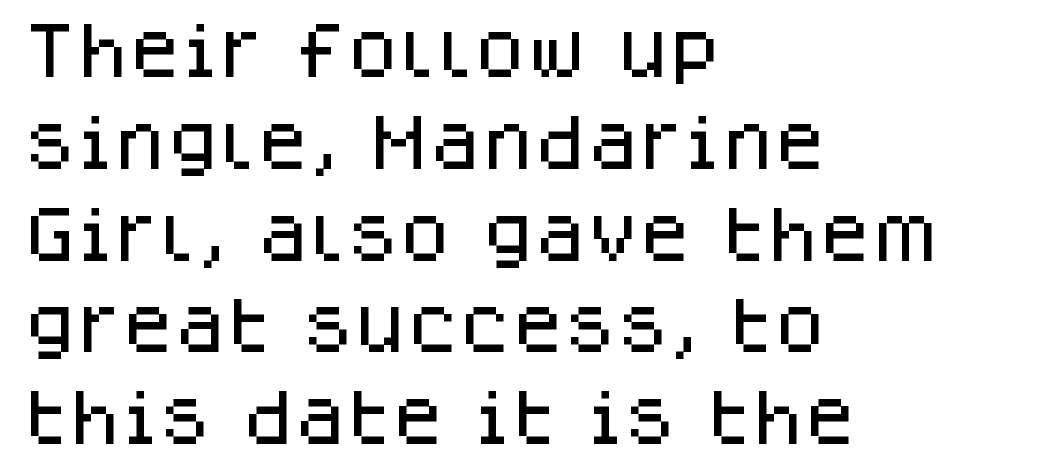
Q: Is the text italic (slanted)? A: No, it is upright.
Q: Is the typeface a serif or a sans-serif typeface? A: Sans-serif.
Q: Is the text underlined? A: No.
Q: How is the paragraph aligned? A: Left-aligned.
Q: Is the spacing between letters normal or unusually wide? A: Normal.
Q: Is the spacing between lines tight, normal or loose? A: Normal.
Q: Width (condensed, normal, or wide)? A: Normal.
Q: Stroke contrast? A: Low.
Q: x-height? A: Large.
Q: Monospaced? A: No.
